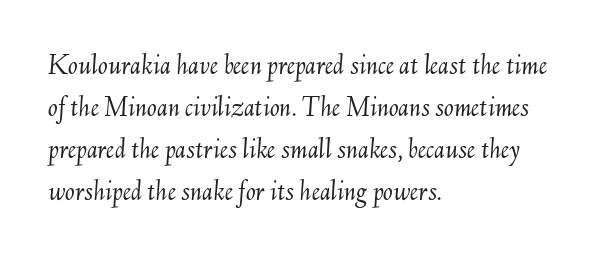
The image shows 29 px light type, italic (leaning right); set left-aligned, normal line spacing (1.45x), normal letter spacing, not underlined; medium stroke contrast and a small x-height.
